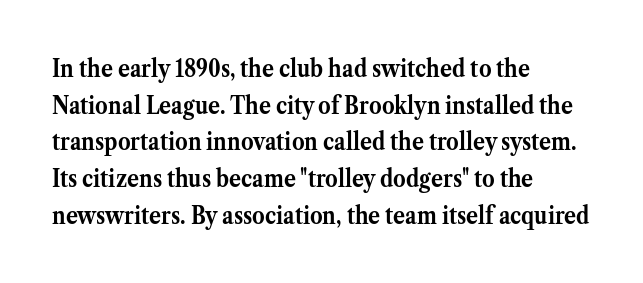
Compared with an ordinary text face, these strokes are far heavier — a full bold. Tall strokes in this sample are plumb rather than angled. Reading down the block, your eye returns to a fixed left position each line. The space directly below the letters is spotless. Leading matches the norm, producing a regular column. The type is set solid horizontally, with unmodified tracking.
